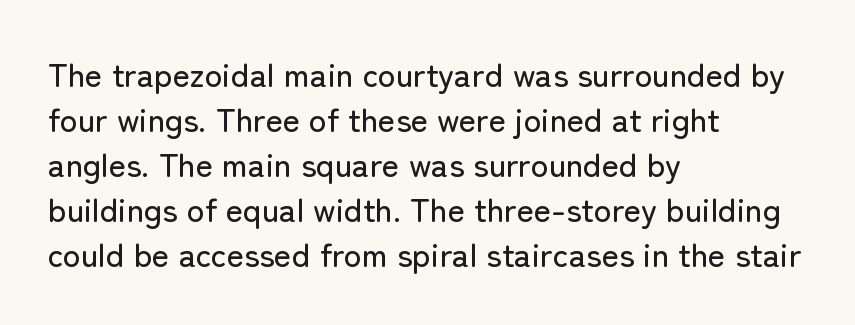
The image shows 33 px sans-serif type, upright; set left-aligned, normal line spacing (1.36x), normal letter spacing, not underlined; low stroke contrast and a medium x-height.
